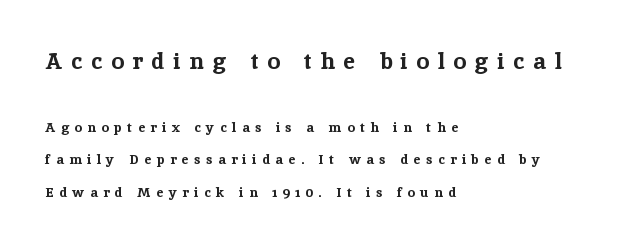
The image shows 23 px bold type, upright; set left-aligned, loose line spacing (2.32x), unusually wide letter spacing (+0.39 em), not underlined; the first (top) block is 1.64x larger.
